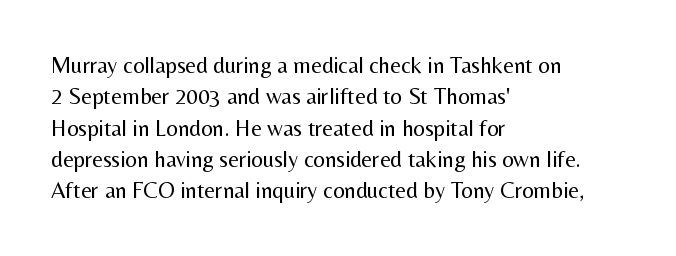
One glance says typical: line gaps are just what's usual. What stands out about the letter spacing? Nothing — it is the standard amount. This reads as an unemphasized weight, regular at the heaviest. The text block is weighted toward the left margin, trailing off unevenly rightward. Descender tails drop into unmarked territory. The specimen reads as upright at a glance.
